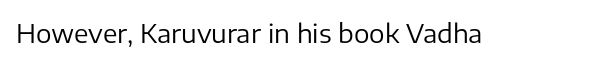
{"italic": "no", "bold": "no", "underline": "no", "letter_spacing": "normal", "letter_spacing_em": 0.0, "glyph_px": 26}
